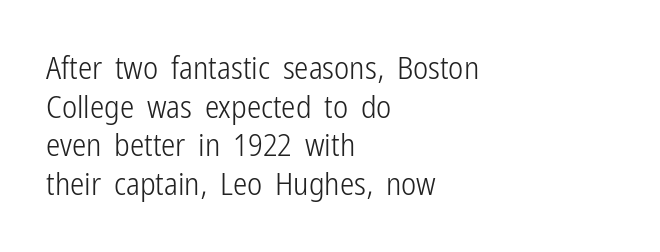
{"serif": "no", "italic": "no", "bold": "no", "weight": "light", "width": "condensed", "stroke_contrast": "low", "x_height": "medium", "monospaced": "no", "underline": "no", "align": "left", "line_spacing_ratio": 1.21, "letter_spacing": "normal", "letter_spacing_em": 0.0, "glyph_px": 32}
